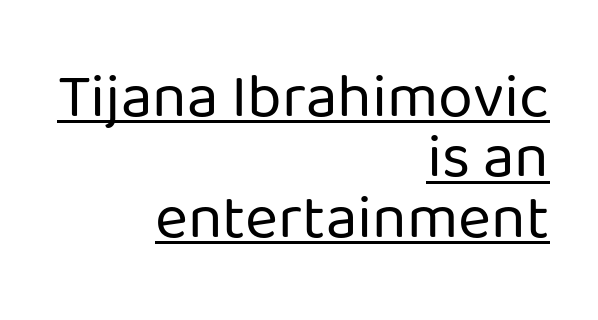
The image shows 63 px regular-weight sans-serif type, upright; set right-aligned, tight line spacing (0.96x), normal letter spacing, underlined; low stroke contrast and a medium x-height.
